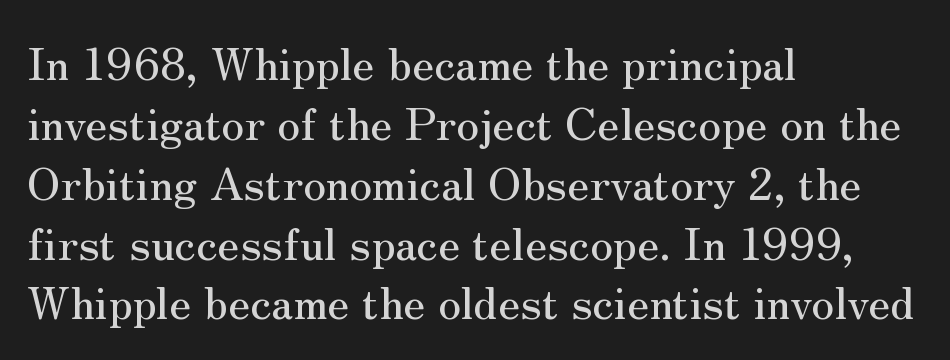
Words appear dense and cohesive because spacing is normal. The letters stand upright; this is a roman face. Successive baselines arrive at the customary interval. Has an underline been added? It has not. The ragged edge is on the right, which tells us the setting is flush left. Note: serifs present on the glyphs.
